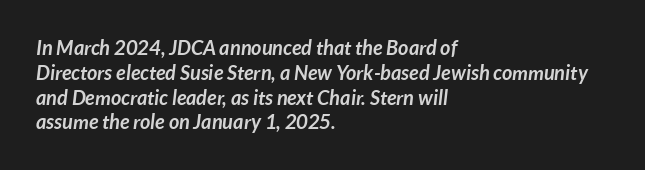
Q: Is the text bold? A: Yes.
Q: Is the text underlined? A: No.
Q: How is the paragraph aligned? A: Left-aligned.
Q: Is the spacing between letters normal or unusually wide? A: Normal.
